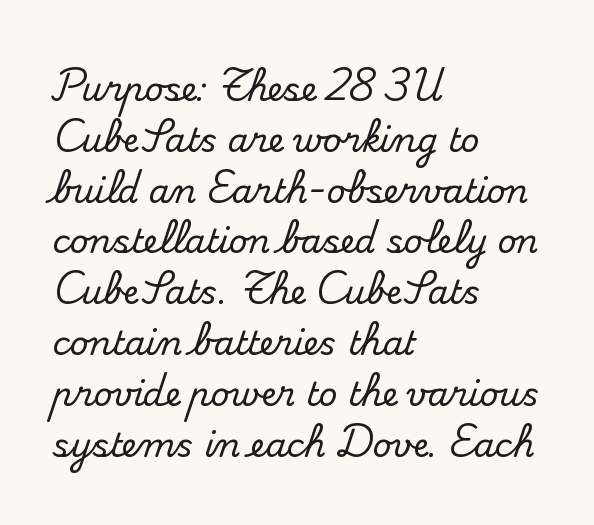
The image shows 33 px text type; set left-aligned, normal line spacing (1.54x), normal letter spacing, not underlined; medium stroke contrast and a small x-height.
